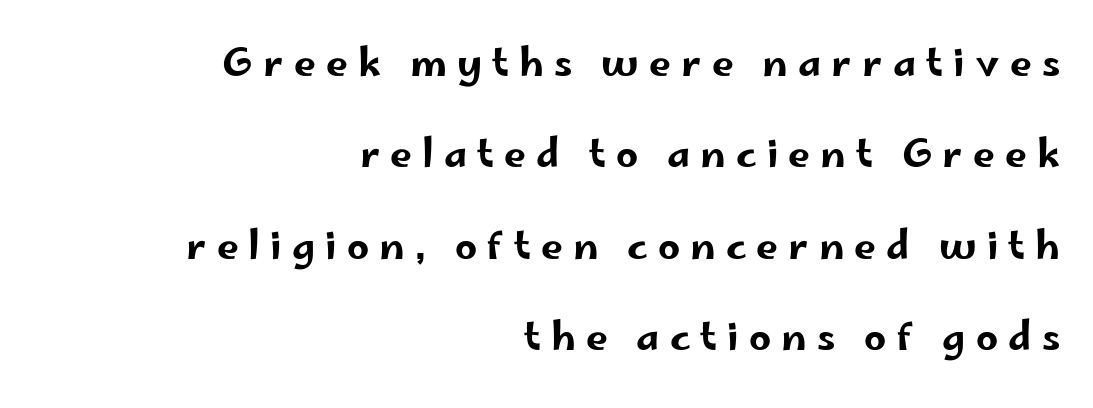
The image shows 39 px wide sans-serif type, upright; set right-aligned, loose line spacing (2.34x), unusually wide letter spacing (+0.26 em), not underlined; low stroke contrast and a small x-height.
